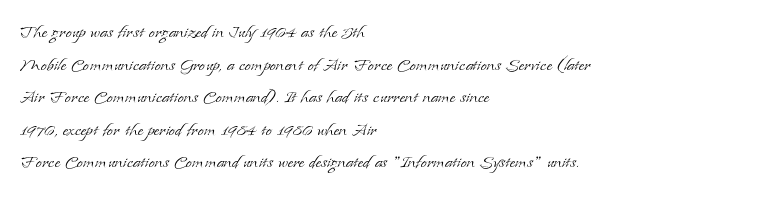
The image shows 22 px text type; set left-aligned, normal line spacing (1.48x), normal letter spacing, not underlined.
